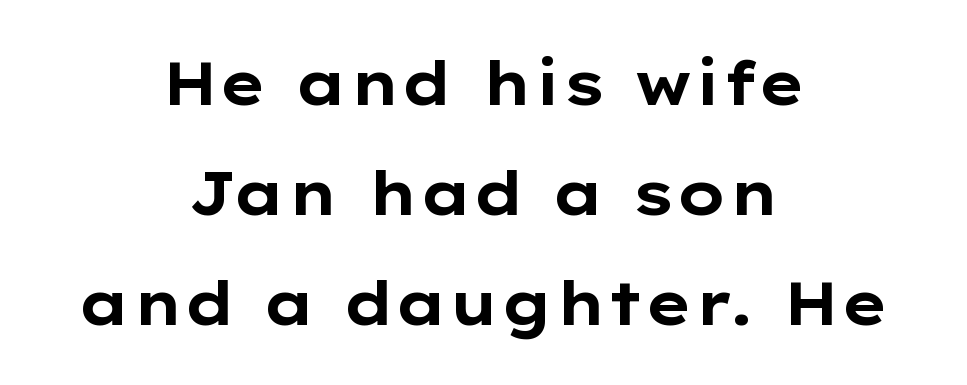
The image shows 60 px bold, wide sans-serif type, upright; set centered, line spacing 1.83x, normal letter spacing, not underlined; low stroke contrast and a medium x-height.
